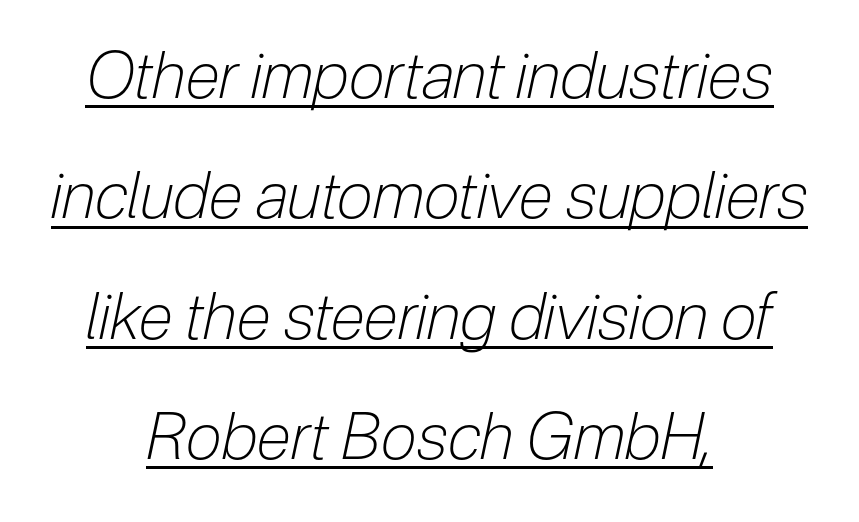
{"italic": "yes", "lean": "right", "slant_degrees": 12, "bold": "no", "weight": "light", "width": "condensed", "stroke_contrast": "low", "x_height": "medium", "monospaced": "no", "underline": "yes", "align": "center", "line_spacing_ratio": 1.88, "letter_spacing": "normal", "letter_spacing_em": 0.0, "glyph_px": 64}
